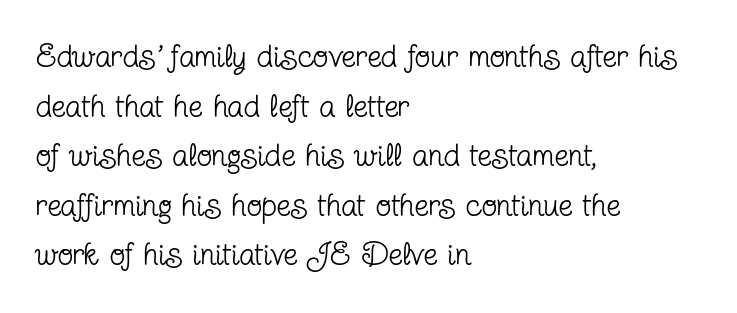
Q: Is the text bold? A: No.
Q: Is the text italic (slanted)? A: No, it is upright.
Q: Is the typeface a serif or a sans-serif typeface? A: Serif.
Q: Is the text underlined? A: No.
Q: How is the paragraph aligned? A: Left-aligned.
Q: Is the spacing between letters normal or unusually wide? A: Normal.
Q: Is the spacing between lines tight, normal or loose? A: Normal.
Q: Width (condensed, normal, or wide)? A: Condensed.
Q: Stroke contrast? A: Low.
Q: x-height? A: Medium.
Q: Monospaced? A: No.
